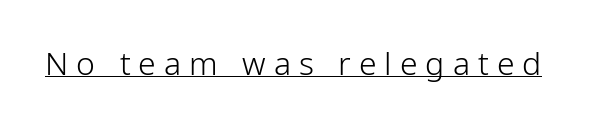
{"serif": "no", "italic": "no", "bold": "no", "weight": "light", "width": "normal", "stroke_contrast": "low", "x_height": "medium", "monospaced": "no", "underline": "yes", "letter_spacing": "wide", "letter_spacing_em": 0.25, "glyph_px": 32}
